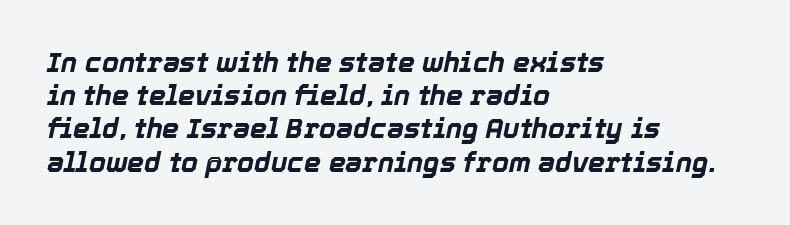
Q: Is the text bold? A: Yes.
Q: Is the text italic (slanted)? A: Yes, it leans right by about 12 degrees.
Q: Is the text underlined? A: No.
Q: How is the paragraph aligned? A: Left-aligned.
Q: Is the spacing between letters normal or unusually wide? A: Normal.
